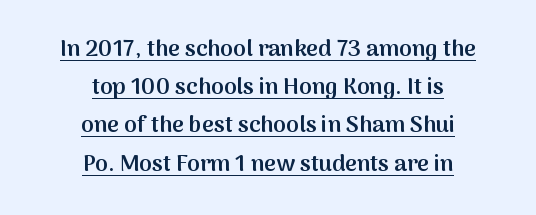
Q: Is the text bold? A: Semi-bold.
Q: Is the text italic (slanted)? A: No, it is upright.
Q: Is the text underlined? A: Yes.
Q: How is the paragraph aligned? A: Centered.
Q: Is the spacing between letters normal or unusually wide? A: Normal.
Q: Is the spacing between lines tight, normal or loose? A: Normal.
